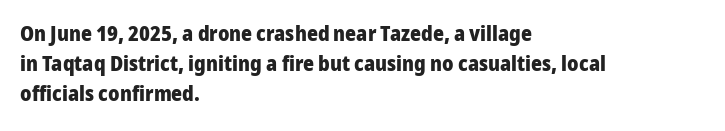
The image shows 21 px bold type, upright; set left-aligned, normal line spacing (1.44x), normal letter spacing, not underlined.
